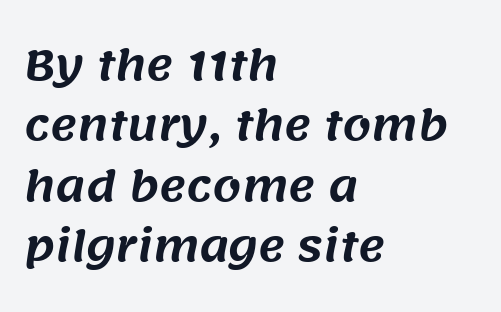
Q: Is the typeface a serif or a sans-serif typeface? A: Sans-serif.
Q: Is the text underlined? A: No.
Q: How is the paragraph aligned? A: Left-aligned.
Q: Is the spacing between letters normal or unusually wide? A: Normal.
Q: Is the spacing between lines tight, normal or loose? A: Normal.
Q: Width (condensed, normal, or wide)? A: Normal.
Q: Stroke contrast? A: Medium.
Q: x-height? A: Large.
Q: Monospaced? A: No.
